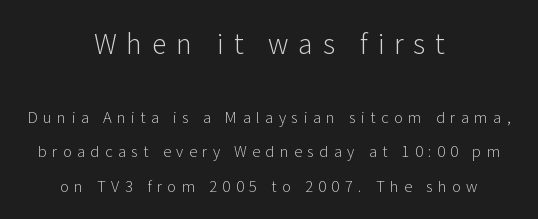
The rendering positions every line midway between the sides. Tall strokes in this sample are plumb rather than angled. Baseline-to-baseline distance is far greater than the letter height. The face used here appears at its bigger size in the upper chunk. The typesetting does not lean heavy: it is not bold. The strip under each line holds only bare page.
